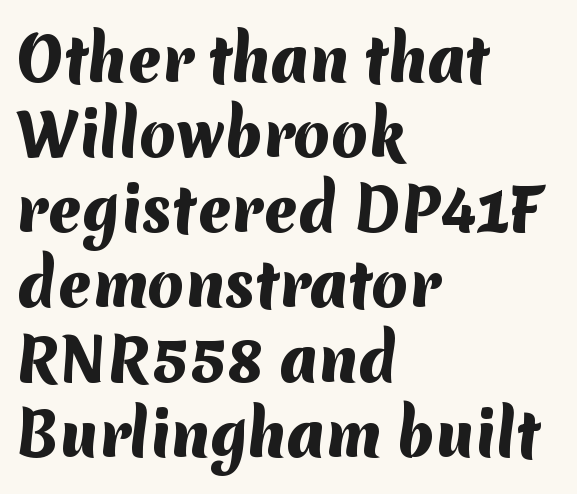
Q: Is the text bold? A: Yes.
Q: Is the typeface a serif or a sans-serif typeface? A: Sans-serif.
Q: Is the text underlined? A: No.
Q: How is the paragraph aligned? A: Left-aligned.
Q: Is the spacing between letters normal or unusually wide? A: Normal.
Q: Is the spacing between lines tight, normal or loose? A: Normal.
Q: Width (condensed, normal, or wide)? A: Normal.
Q: Stroke contrast? A: Medium.
Q: x-height? A: Medium.
Q: Monospaced? A: No.
